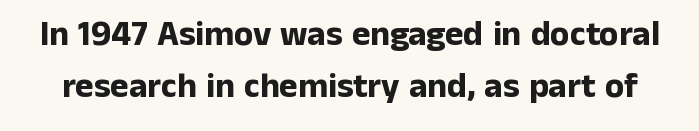
The image shows 35 px bold sans-serif type, upright; set normal line spacing (1.48x), normal letter spacing, not underlined; low stroke contrast and a medium x-height.
